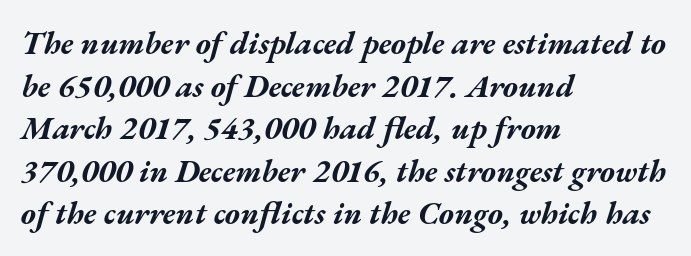
{"italic": "yes", "lean": "right", "slant_degrees": 17, "bold": "yes", "weight": "bold", "width": "wide", "stroke_contrast": "medium", "x_height": "medium", "monospaced": "no", "underline": "no", "align": "left", "line_spacing": "normal", "line_spacing_ratio": 1.33, "letter_spacing": "normal", "letter_spacing_em": 0.0, "glyph_px": 32}
